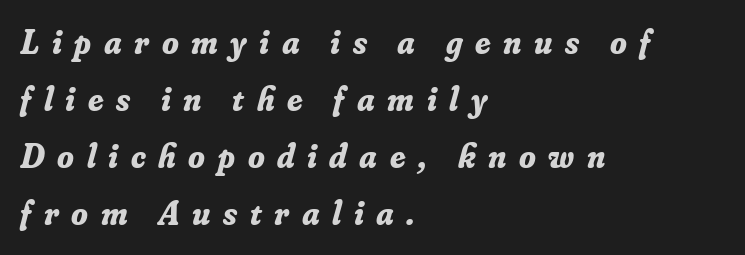
Q: Is the text bold? A: Yes.
Q: Is the text italic (slanted)? A: Yes, it leans right by about 16 degrees.
Q: Is the typeface a serif or a sans-serif typeface? A: Serif.
Q: Is the text underlined? A: No.
Q: How is the paragraph aligned? A: Left-aligned.
Q: Is the spacing between letters normal or unusually wide? A: Unusually wide.
Q: Is the spacing between lines tight, normal or loose? A: Normal.
Q: Width (condensed, normal, or wide)? A: Normal.
Q: Stroke contrast? A: Low.
Q: x-height? A: Small.
Q: Monospaced? A: No.
